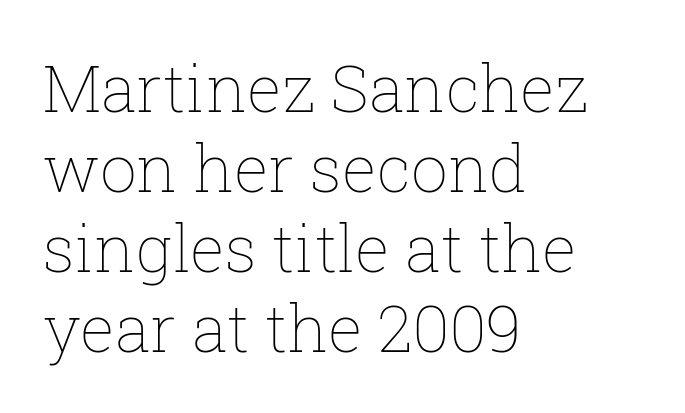
The letters sit at their default tracking, neither squeezed nor spread. Horizontally, the lines are justified to the leading edge only. The face used here is proportionally spaced, like ordinary book or web type. Every stem runs plumb, perpendicular to the baseline.
